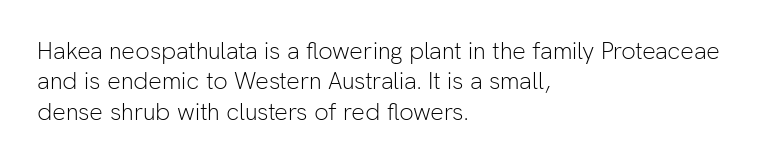
Q: Is the text bold? A: No.
Q: Is the text italic (slanted)? A: No, it is upright.
Q: Is the text underlined? A: No.
Q: How is the paragraph aligned? A: Left-aligned.
Q: Is the spacing between letters normal or unusually wide? A: Normal.
Q: Is the spacing between lines tight, normal or loose? A: Normal.
